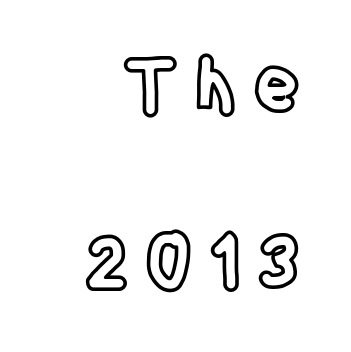
{"italic": "no", "width": "condensed", "x_height": "large", "monospaced": "no", "underline": "no", "line_spacing": "loose", "line_spacing_ratio": 2.45, "letter_spacing": "wide", "letter_spacing_em": 0.23, "glyph_px": 72}
